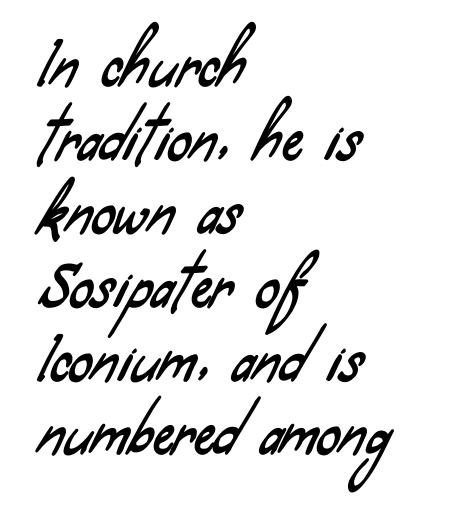
Q: Is the typeface a serif or a sans-serif typeface? A: Sans-serif.
Q: Is the text underlined? A: No.
Q: How is the paragraph aligned? A: Left-aligned.
Q: Is the spacing between letters normal or unusually wide? A: Normal.
Q: Is the spacing between lines tight, normal or loose? A: Normal.
Q: Width (condensed, normal, or wide)? A: Condensed.
Q: Stroke contrast? A: Low.
Q: x-height? A: Small.
Q: Monospaced? A: No.
